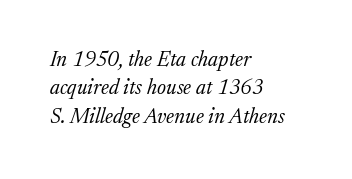
{"italic": "yes", "lean": "right", "slant_degrees": 17, "bold": "no", "underline": "no", "align": "left", "line_spacing": "normal", "line_spacing_ratio": 1.35, "letter_spacing": "normal", "letter_spacing_em": 0.0, "glyph_px": 21}
